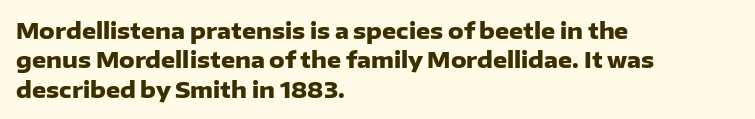
The vertical gap from one line to the next is medium. The rendering uses a bold face; every stroke is thick and dark. When letters stand straight like this, we call the style roman or upright. A typesetter would call this zero additional tracking.
